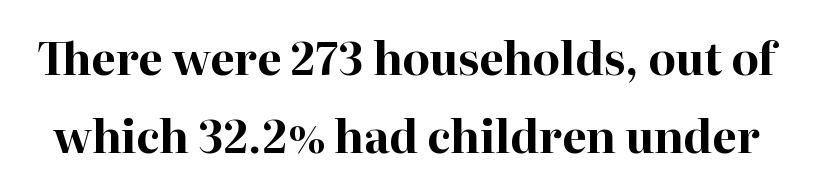
The image shows 44 px bold serif type, upright; set line spacing 1.77x, normal letter spacing, not underlined; high stroke contrast and a medium x-height.
